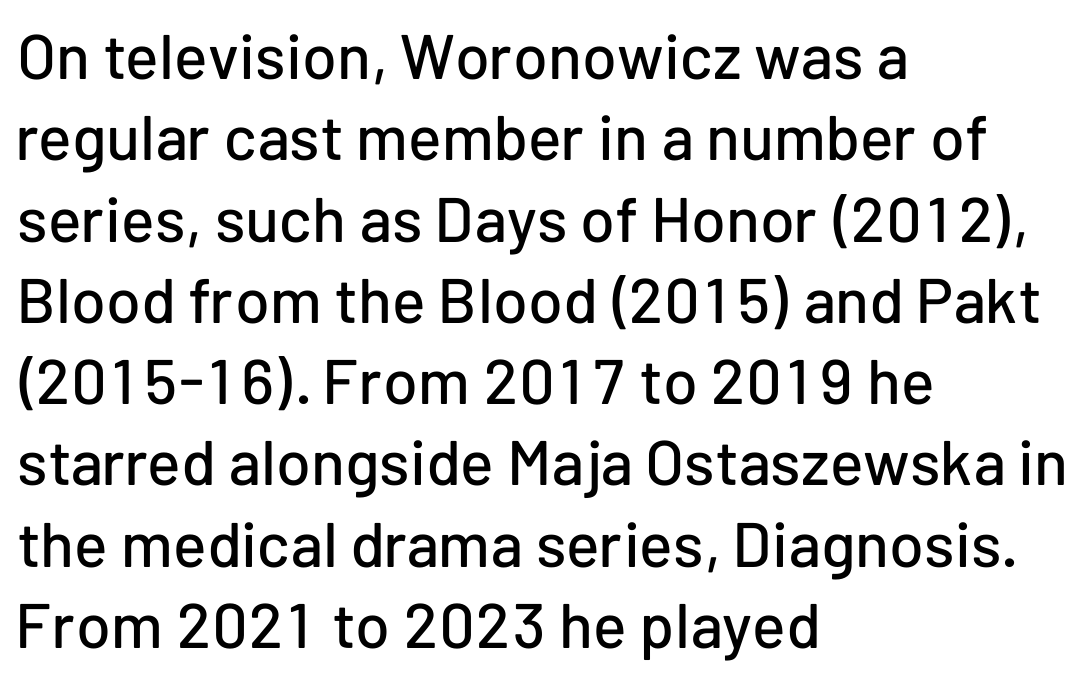
{"serif": "no", "italic": "no", "width": "normal", "stroke_contrast": "low", "x_height": "medium", "monospaced": "no", "underline": "no", "align": "left", "line_spacing": "normal", "line_spacing_ratio": 1.29, "letter_spacing": "normal", "letter_spacing_em": 0.0, "glyph_px": 63}
